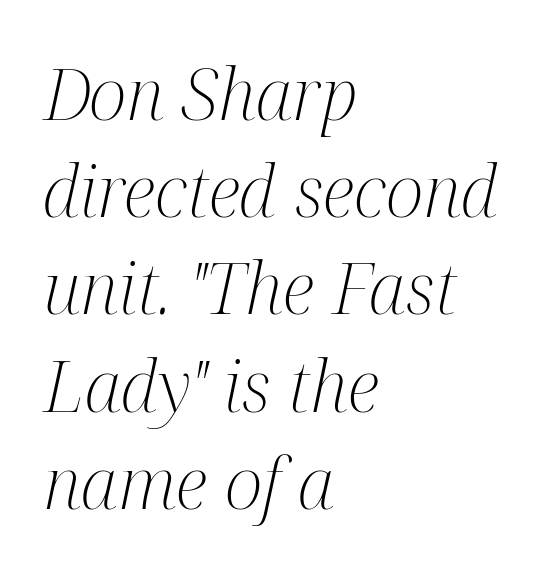
The image shows 72 px light, condensed serif type, italic (leaning right); set left-aligned, normal line spacing (1.35x), normal letter spacing, not underlined; medium stroke contrast and a medium x-height.
